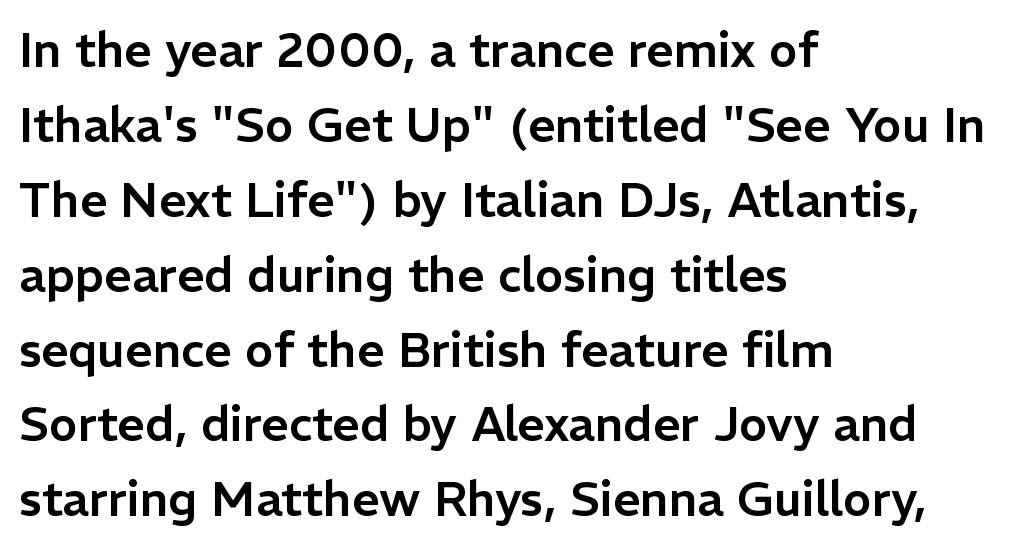
No italicization has been applied; the sample stays upright. This sample is left-justified, so line endings fall wherever the words run out. Leading matches the norm, producing a regular column. Tracking value appears to be zero — textbook default spacing.
